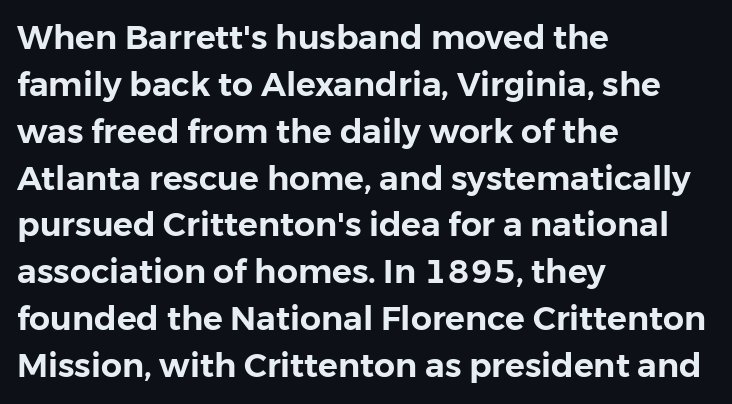
The baseline area is clear. Letterform terminals end flat and unadorned throughout the passage. The block of text has a typical density, with ordinary space between rows. Think of a printed novel: that variable character pitch is what you see here. In CSS terms this would be text-align: left. Ascenders rise straight up at ninety degrees.
